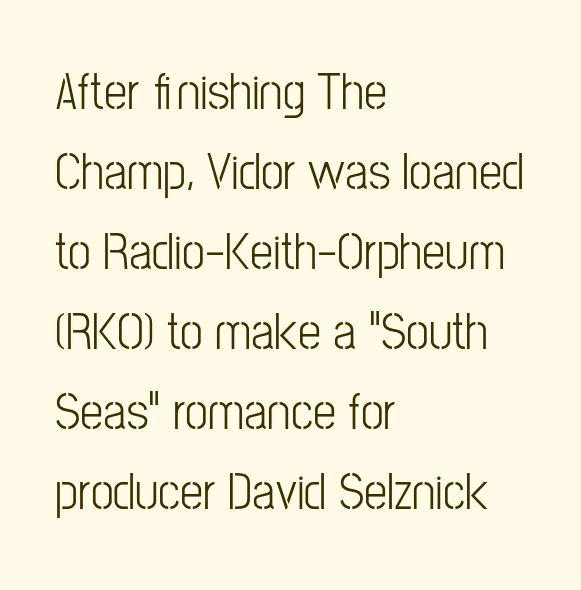
Check under the words: just untouched page. Line beginnings align vertically; line endings do not. Observe the ordinary spacing: letters are neighbours, not strangers. Regarding leading, the lines here are spaced in the standard way.
